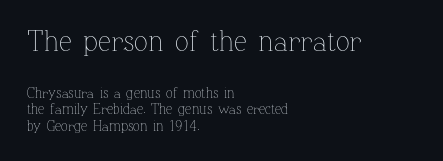
The image shows 29 px thin type, upright; set left-aligned, line spacing 1.19x, normal letter spacing, not underlined; the first (top) block is 2.07x larger; low stroke contrast and a medium x-height.
